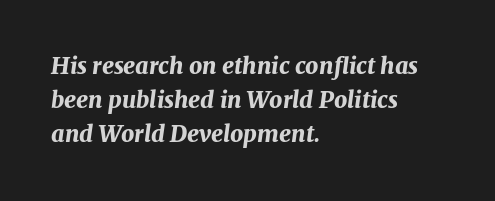
The image shows 23 px bold type, italic (leaning right); set left-aligned, normal line spacing (1.48x), normal letter spacing, not underlined.
